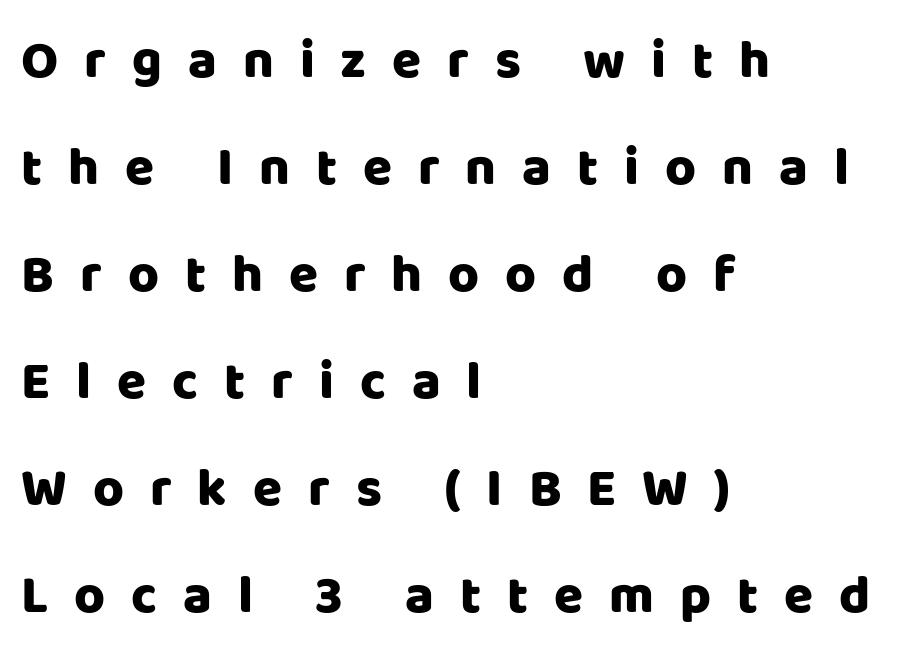
{"serif": "no", "italic": "no", "bold": "yes", "weight": "heavy", "width": "normal", "stroke_contrast": "low", "x_height": "large", "monospaced": "no", "underline": "no", "align": "left", "line_spacing": "loose", "line_spacing_ratio": 2.02, "letter_spacing": "wide", "letter_spacing_em": 0.49, "glyph_px": 53}
